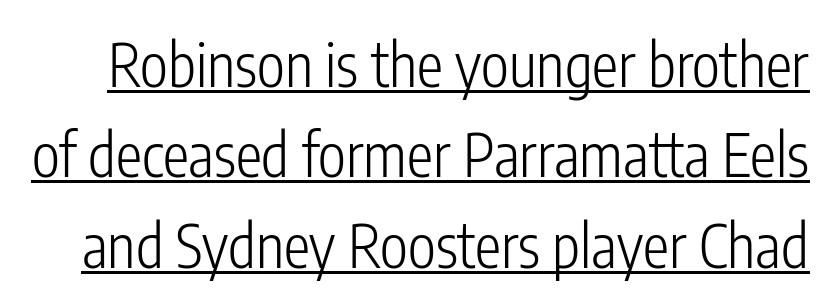
Q: Is the text bold? A: No.
Q: Is the text italic (slanted)? A: No, it is upright.
Q: Is the typeface a serif or a sans-serif typeface? A: Sans-serif.
Q: Is the text underlined? A: Yes.
Q: Is the spacing between letters normal or unusually wide? A: Normal.
Q: Is the spacing between lines tight, normal or loose? A: Normal.
Q: Width (condensed, normal, or wide)? A: Condensed.
Q: Stroke contrast? A: Low.
Q: x-height? A: Medium.
Q: Monospaced? A: No.
